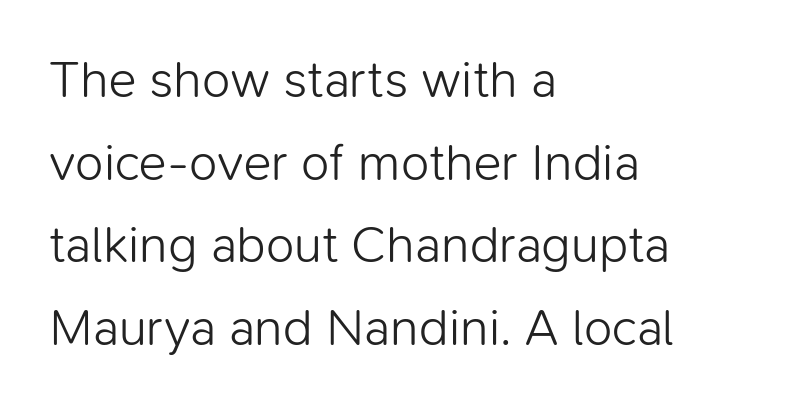
Q: Is the text bold? A: No.
Q: Is the text italic (slanted)? A: No, it is upright.
Q: Is the typeface a serif or a sans-serif typeface? A: Sans-serif.
Q: Is the text underlined? A: No.
Q: How is the paragraph aligned? A: Left-aligned.
Q: Is the spacing between letters normal or unusually wide? A: Normal.
Q: Is the spacing between lines tight, normal or loose? A: Normal.
Q: Width (condensed, normal, or wide)? A: Normal.
Q: Stroke contrast? A: Low.
Q: x-height? A: Medium.
Q: Monospaced? A: No.
